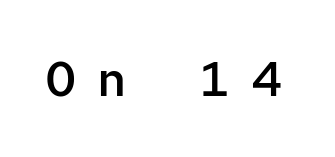
The image shows 49 px semibold sans-serif type, upright, monospaced; set unusually wide letter spacing (+0.45 em), not underlined; low stroke contrast and a medium x-height.
